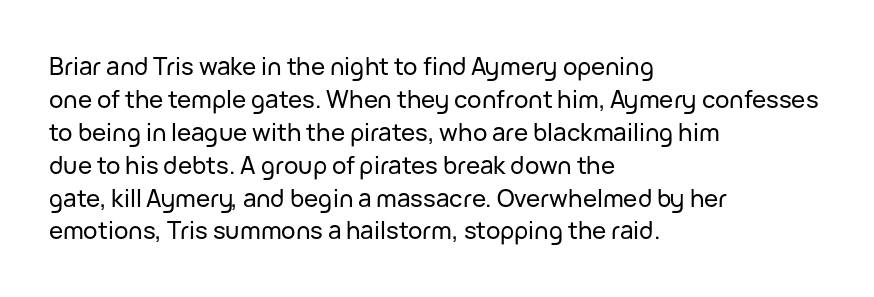
The image shows 24 px text type, upright; set left-aligned, normal line spacing (1.37x), normal letter spacing, not underlined.
